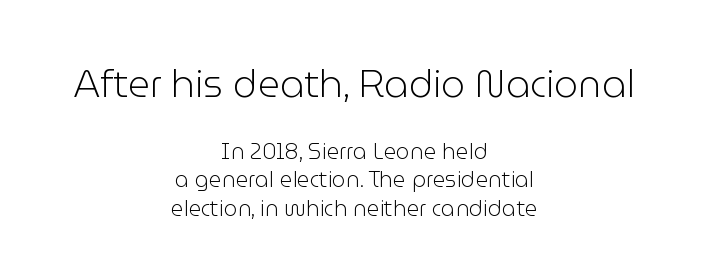
Which of the two is more prominent by size? The first, at the top. The letters sit at their default tracking, neither squeezed nor spread. Each new line begins a customary step beneath the previous one. Centered paragraph, ragged on both sides.
